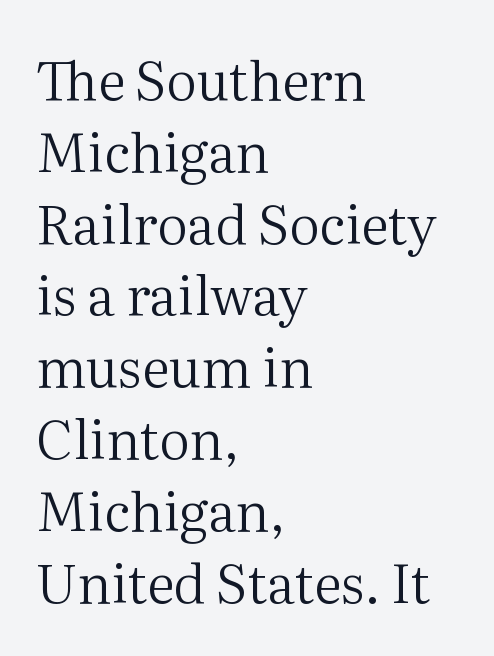
The lettering stays uniformly vertical, giving the passage a roman look. If you measured baseline to baseline, you'd find a middling distance. You can tell from the footed stems that serif type was used. This rendering features lettering with no underline. Compared with a centered layout, this one pins lines to the left instead.
